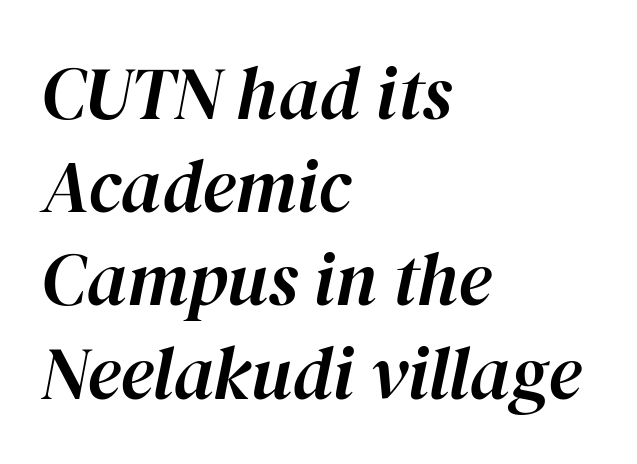
{"italic": "yes", "lean": "right", "slant_degrees": 12, "width": "normal", "stroke_contrast": "high", "x_height": "medium", "monospaced": "no", "underline": "no", "align": "left", "line_spacing": "normal", "line_spacing_ratio": 1.26, "letter_spacing": "normal", "letter_spacing_em": 0.0, "glyph_px": 74}
